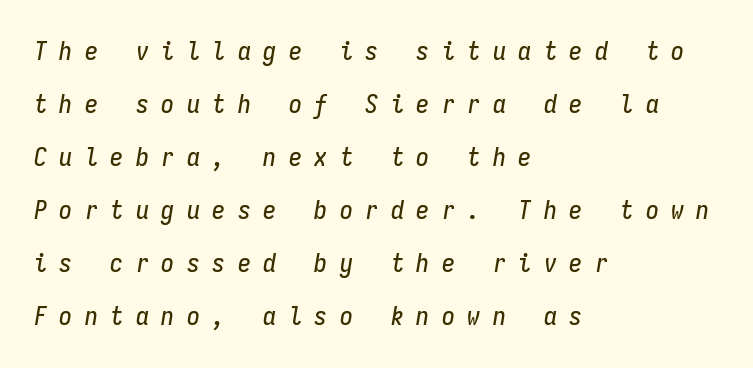
Slant detected: the letters are inclined. Typeset ragged right — the left edge is the straight one. Bare-footed words on every line. The leading is generous, giving the passage an open texture. The letterforms stand isolated, each surrounded by extra space.
